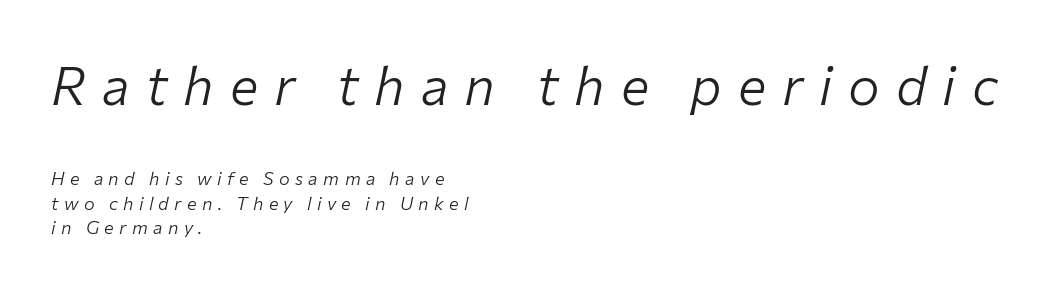
{"italic": "yes", "lean": "right", "slant_degrees": 12, "bold": "no", "weight": "light", "width": "normal", "stroke_contrast": "low", "x_height": "medium", "monospaced": "no", "underline": "no", "align": "left", "line_spacing": "normal", "line_spacing_ratio": 1.37, "letter_spacing": "wide", "letter_spacing_em": 0.3, "larger_block": "first", "size_ratio": 2.94, "glyph_px": 53}
